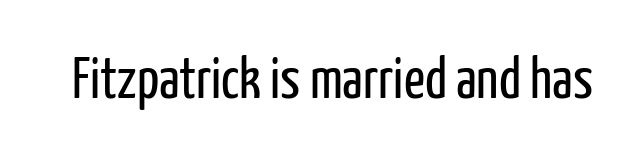
The letters advance in unequal steps, a hallmark of proportional type. In terms of letterform style, serifs are entirely absent. Letters have the restrained weight of plain body copy at most. The horizontal fit of the characters is conventional and even. Descenders are the only things crossing below the line. This is the regular roman posture of the typeface.
